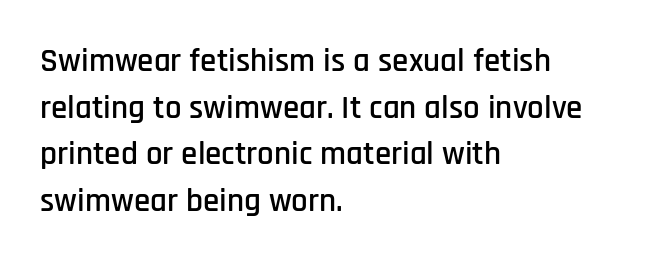
Q: Is the text italic (slanted)? A: No, it is upright.
Q: Is the typeface a serif or a sans-serif typeface? A: Sans-serif.
Q: Is the text underlined? A: No.
Q: How is the paragraph aligned? A: Left-aligned.
Q: Is the spacing between letters normal or unusually wide? A: Normal.
Q: Is the spacing between lines tight, normal or loose? A: Normal.
Q: Width (condensed, normal, or wide)? A: Condensed.
Q: Stroke contrast? A: Low.
Q: x-height? A: Large.
Q: Monospaced? A: No.
